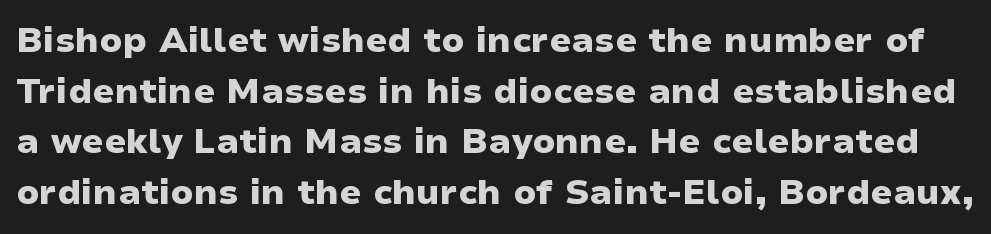
{"serif": "no", "italic": "no", "bold": "yes", "weight": "heavy", "width": "wide", "stroke_contrast": "low", "x_height": "medium", "monospaced": "no", "underline": "no", "line_spacing": "normal", "line_spacing_ratio": 1.45, "letter_spacing": "normal", "letter_spacing_em": 0.0, "glyph_px": 35}
